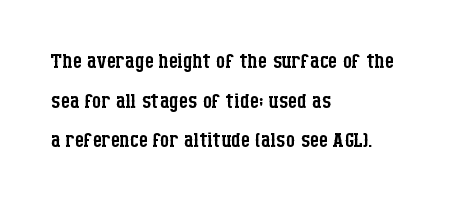
{"serif": "yes", "italic": "no", "bold": "no", "weight": "regular", "width": "condensed", "stroke_contrast": "low", "x_height": "large", "monospaced": "no", "underline": "no", "align": "left", "line_spacing": "normal", "line_spacing_ratio": 1.37, "letter_spacing": "normal", "letter_spacing_em": 0.0, "glyph_px": 29}
